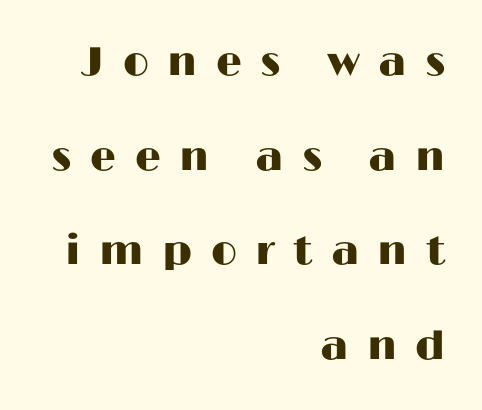
{"serif": "no", "italic": "no", "width": "wide", "stroke_contrast": "high", "x_height": "medium", "monospaced": "no", "underline": "no", "align": "right", "line_spacing": "loose", "line_spacing_ratio": 2.31, "letter_spacing": "wide", "letter_spacing_em": 0.45, "glyph_px": 41}
